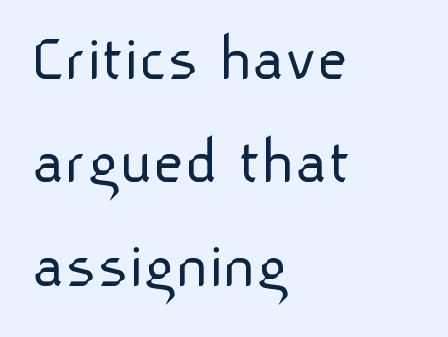
The image shows 68 px light sans-serif type, upright; set left-aligned, normal line spacing (1.52x), normal letter spacing, not underlined; low stroke contrast and a medium x-height.
